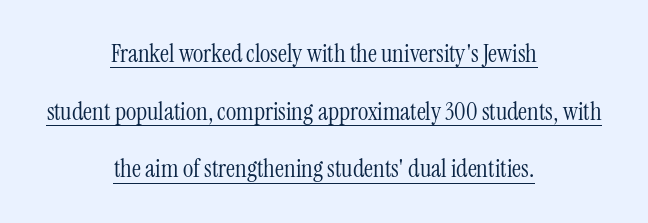
Weight: regular or lighter. The type sits square on the baseline with zero lean. If you measured baseline to baseline, you'd find a long distance. Is the letter spacing exaggerated? No — it looks like the ordinary default.
